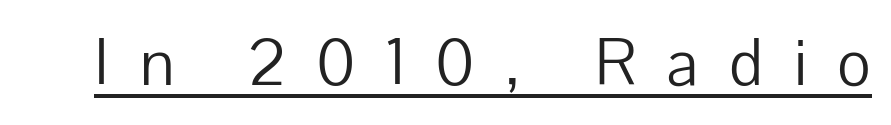
Looks like regular typesetting: each glyph gets only the width it needs. A baseline rule has been typeset under these characters. Characters follow at a spacing far wider than the type designer built in. Note: no serifs on the glyphs.
